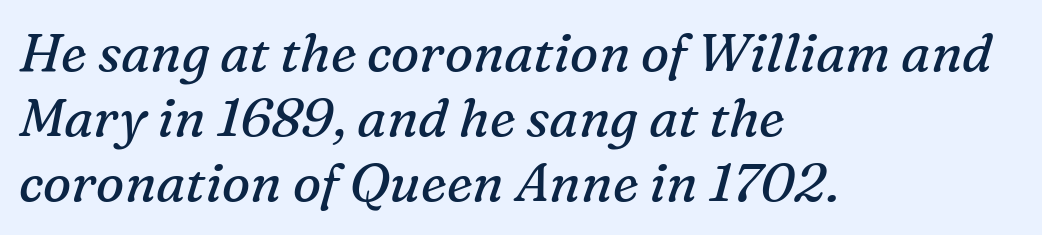
The letterforms sit shoulder to shoulder at normal distance. Here the designer chose a conventional face with non-uniform glyph widths. Lines of text with bare space underneath. A serif font was chosen for this passage. All the whitespace from short lines collects on the right.
